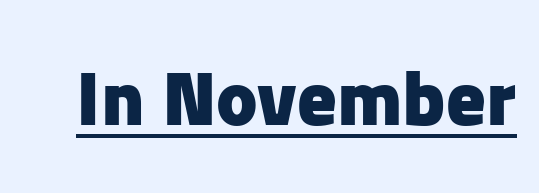
{"serif": "no", "italic": "no", "bold": "yes", "weight": "heavy", "width": "normal", "stroke_contrast": "low", "x_height": "medium", "monospaced": "no", "underline": "yes", "letter_spacing": "normal", "letter_spacing_em": 0.0, "glyph_px": 78}
